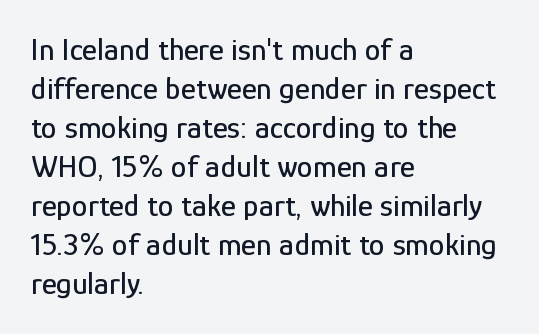
Q: Is the text italic (slanted)? A: No, it is upright.
Q: Is the typeface a serif or a sans-serif typeface? A: Sans-serif.
Q: Is the text underlined? A: No.
Q: How is the paragraph aligned? A: Left-aligned.
Q: Is the spacing between letters normal or unusually wide? A: Normal.
Q: Width (condensed, normal, or wide)? A: Condensed.
Q: Stroke contrast? A: Low.
Q: x-height? A: Medium.
Q: Monospaced? A: No.
